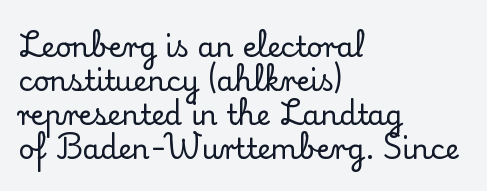
The image shows 28 px serif type, upright; set left-aligned, line spacing 1.22x, normal letter spacing, not underlined; low stroke contrast and a small x-height.
